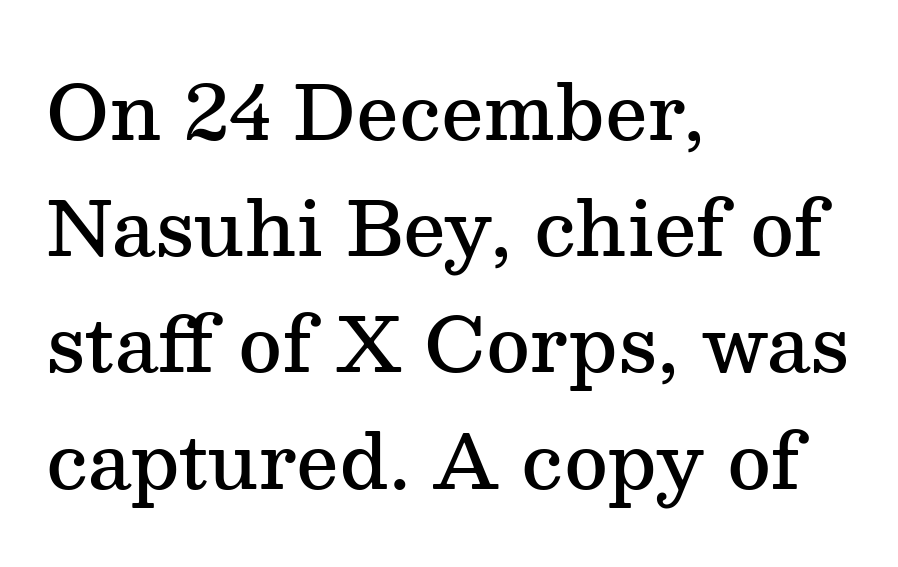
Q: Is the text bold? A: Semi-bold.
Q: Is the text italic (slanted)? A: No, it is upright.
Q: Is the typeface a serif or a sans-serif typeface? A: Serif.
Q: Is the text underlined? A: No.
Q: How is the paragraph aligned? A: Left-aligned.
Q: Is the spacing between letters normal or unusually wide? A: Normal.
Q: Is the spacing between lines tight, normal or loose? A: Normal.
Q: Width (condensed, normal, or wide)? A: Normal.
Q: Stroke contrast? A: Medium.
Q: x-height? A: Medium.
Q: Monospaced? A: No.
